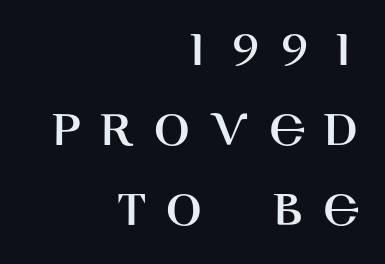
The image shows 53 px sans-serif type, upright; set right-aligned, normal line spacing (1.51x), unusually wide letter spacing (+0.36 em), not underlined; high stroke contrast and a large x-height.
